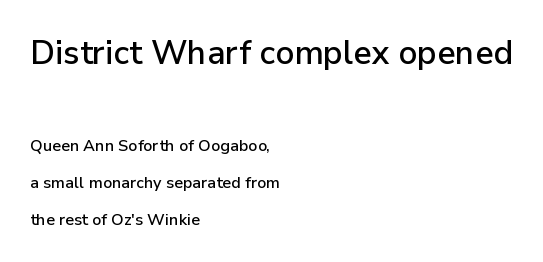
{"serif": "no", "italic": "no", "width": "normal", "stroke_contrast": "low", "x_height": "medium", "monospaced": "no", "underline": "no", "align": "left", "line_spacing": "loose", "line_spacing_ratio": 2.34, "letter_spacing": "normal", "letter_spacing_em": 0.0, "larger_block": "first", "size_ratio": 2.06, "glyph_px": 33}
